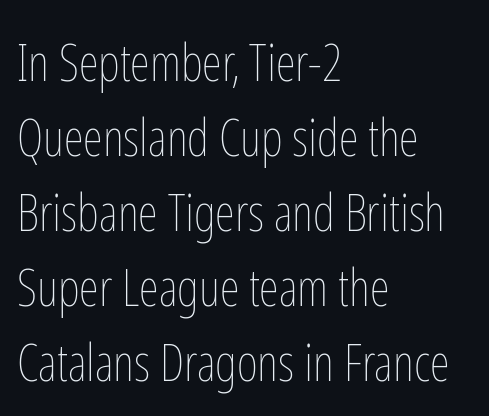
The image shows 51 px thin, condensed type, upright; set left-aligned, normal line spacing (1.47x), normal letter spacing, not underlined; low stroke contrast and a medium x-height.
